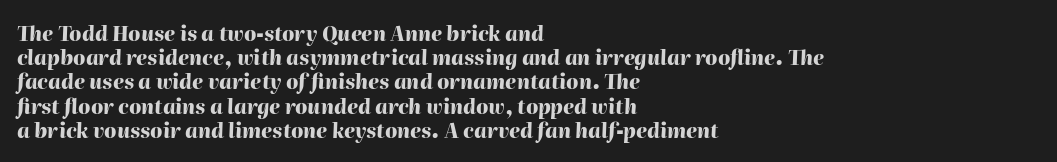
{"italic": "yes", "lean": "right", "slant_degrees": 2, "bold": "yes", "underline": "no", "align": "left", "line_spacing_ratio": 1.21, "letter_spacing": "normal", "letter_spacing_em": 0.0, "glyph_px": 20}
